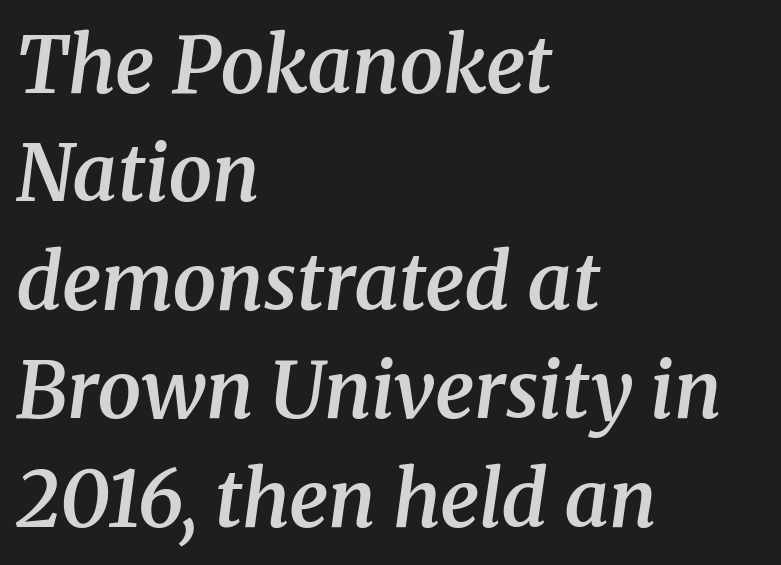
{"serif": "yes", "italic": "yes", "lean": "right", "slant_degrees": 8, "bold": "semi", "weight": "semibold", "width": "normal", "stroke_contrast": "medium", "x_height": "medium", "monospaced": "no", "underline": "no", "align": "left", "line_spacing": "normal", "line_spacing_ratio": 1.39, "letter_spacing": "normal", "letter_spacing_em": 0.0, "glyph_px": 78}
